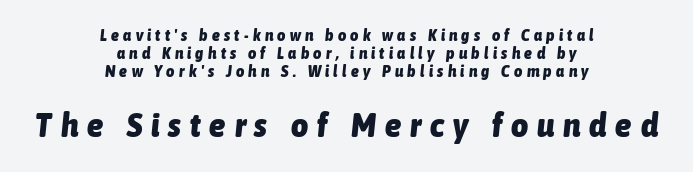
{"italic": "yes", "lean": "right", "slant_degrees": 6, "bold": "yes", "weight": "heavy", "width": "condensed", "stroke_contrast": "low", "x_height": "medium", "monospaced": "no", "underline": "no", "align": "center", "line_spacing": "tight", "line_spacing_ratio": 1.12, "letter_spacing": "wide", "letter_spacing_em": 0.27, "larger_block": "second", "size_ratio": 2.06, "glyph_px": 33}
